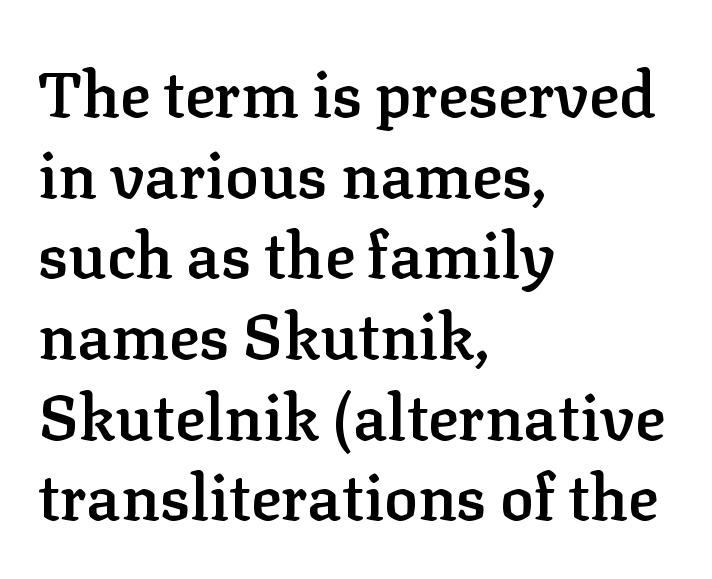
Stroke terminals: seriffed. The face used here is a semibold: visibly heavier than regular, lighter than bold. Does the lettering tilt? It doesn't — this is upright. The letters advance in unequal steps, a hallmark of proportional type. Standard letterfit; no display-style spreading of the glyphs. Lines of text with bare space underneath.
